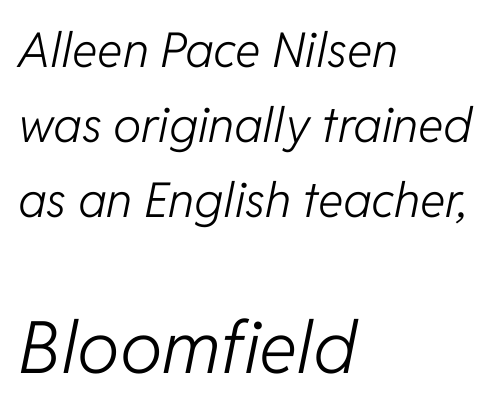
The image shows 72 px light type, italic (leaning right); set left-aligned, normal line spacing (1.56x), normal letter spacing, not underlined; the second (bottom) block is 1.5x larger; low stroke contrast and a medium x-height.
